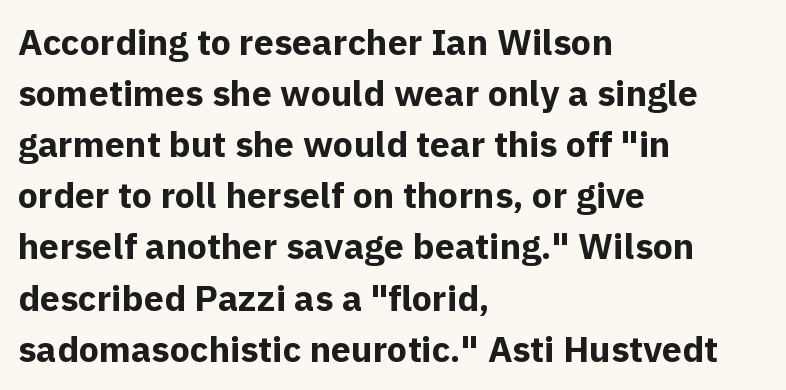
Is the letter spacing exaggerated? No — it looks like the ordinary default. Set as a true bold cut, around the 700 mark. I'd call this a sans setting — the letters go barefoot. A normal amount of white space separates one row of letters from the next. Designer's note — italics off, roman on. Leftover space on each line is placed entirely after the last word.
